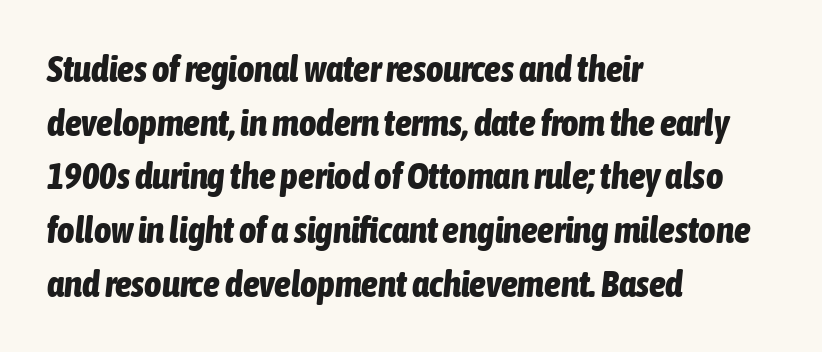
Q: Is the text bold? A: Yes.
Q: Is the text italic (slanted)? A: Yes, it leans right by about 6 degrees.
Q: Is the text underlined? A: No.
Q: How is the paragraph aligned? A: Left-aligned.
Q: Is the spacing between letters normal or unusually wide? A: Normal.
Q: Is the spacing between lines tight, normal or loose? A: Normal.
Q: Width (condensed, normal, or wide)? A: Condensed.
Q: Stroke contrast? A: Low.
Q: x-height? A: Medium.
Q: Monospaced? A: No.
